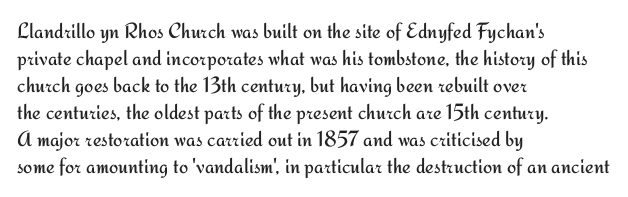
Beneath every word, the page is bare. The lettering holds an erect, upright posture throughout. Caption: face not bold, strokes unweighted. The gaps between neighbouring characters are ordinary and unremarkable.
